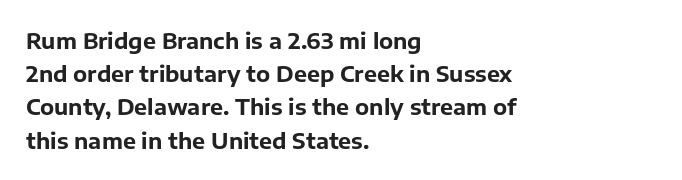
The image shows 22 px bold type, upright; set left-aligned, normal line spacing (1.51x), normal letter spacing, not underlined.
